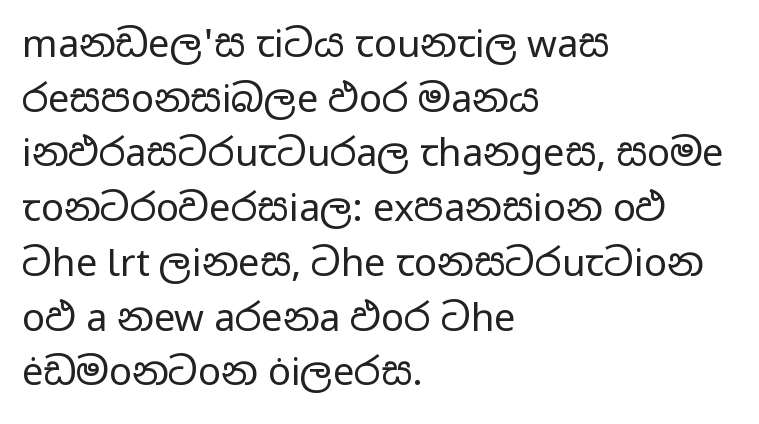
Each new line begins a customary step beneath the previous one. No feet cap the strokes, marking this as sans-serif type. Spacing between characters is what you'd get straight out of the box. The gap between lines stays unmarked.
